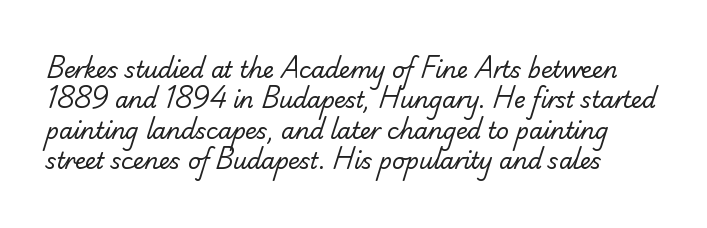
{"bold": "no", "underline": "no", "line_spacing": "normal", "line_spacing_ratio": 1.38, "letter_spacing": "normal", "letter_spacing_em": 0.0, "glyph_px": 22}
